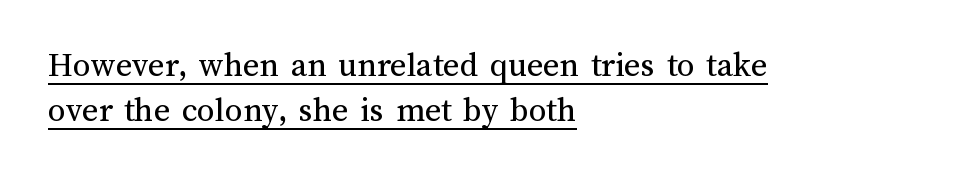
Q: Is the text bold? A: No.
Q: Is the text italic (slanted)? A: No, it is upright.
Q: Is the text underlined? A: Yes.
Q: How is the paragraph aligned? A: Left-aligned.
Q: Is the spacing between letters normal or unusually wide? A: Normal.
Q: Is the spacing between lines tight, normal or loose? A: Normal.
Q: Width (condensed, normal, or wide)? A: Normal.
Q: Stroke contrast? A: Medium.
Q: x-height? A: Medium.
Q: Monospaced? A: No.
